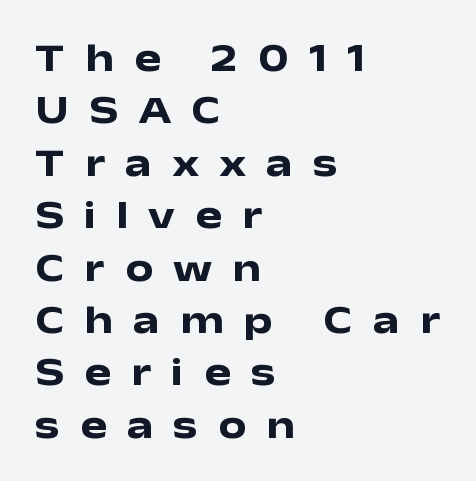
Q: Is the text bold? A: Yes.
Q: Is the text italic (slanted)? A: No, it is upright.
Q: Is the typeface a serif or a sans-serif typeface? A: Sans-serif.
Q: Is the text underlined? A: No.
Q: How is the paragraph aligned? A: Left-aligned.
Q: Is the spacing between letters normal or unusually wide? A: Unusually wide.
Q: Is the spacing between lines tight, normal or loose? A: Normal.
Q: Width (condensed, normal, or wide)? A: Wide.
Q: Stroke contrast? A: Low.
Q: x-height? A: Medium.
Q: Monospaced? A: No.
